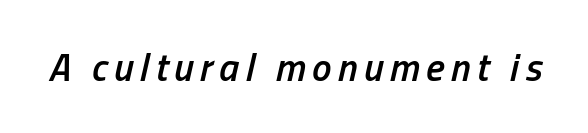
It's the slanting kind of type. The typesetting leans somewhat heavy: a semibold. Do the characters align in a grid? No, the font is proportional. Words float on clear page, feet unadorned.
